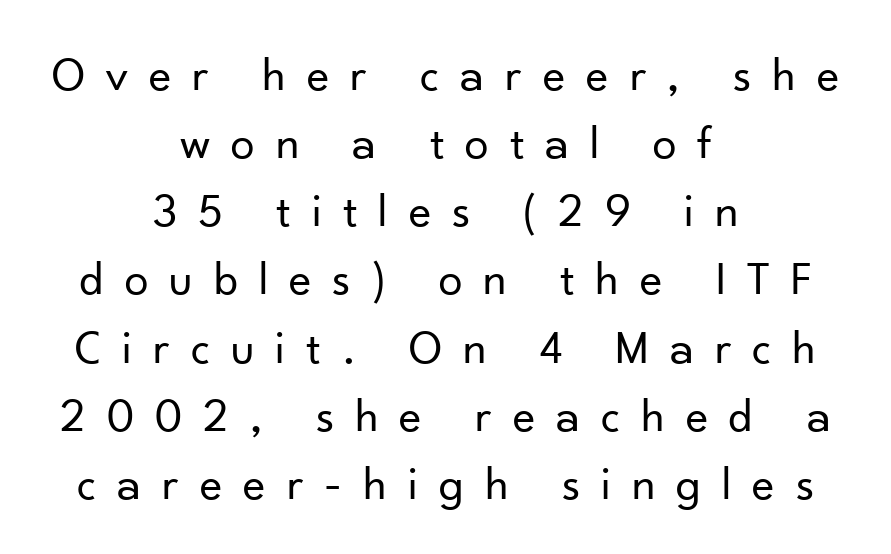
These lines were composed using upright roman letters. Is this a sans? Yes — the strokes have no serifs. The typeface has the unassuming heft of standard copy or less. You could only call the tracking loose — the letters float apart. Leading matches the norm, producing a regular column.
